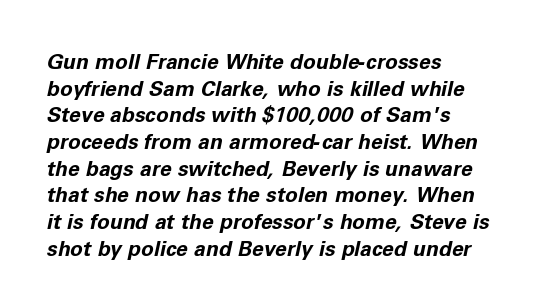
The typesetting leans heavy: a genuine bold. These lines stack with their left ends in a neat column. The face used here has a pronounced slope to its letters. Only glyphs here, with clear space below each row.
